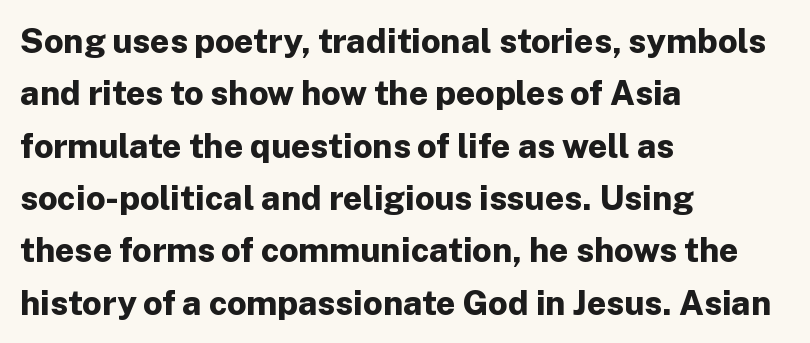
Observe the ordinary spacing: letters are neighbours, not strangers. Here the designer chose a conventional face with non-uniform glyph widths. Honestly, the row spacing looks completely unremarkable. Chunky letters — that's bold for sure. Upright lettering throughout.
